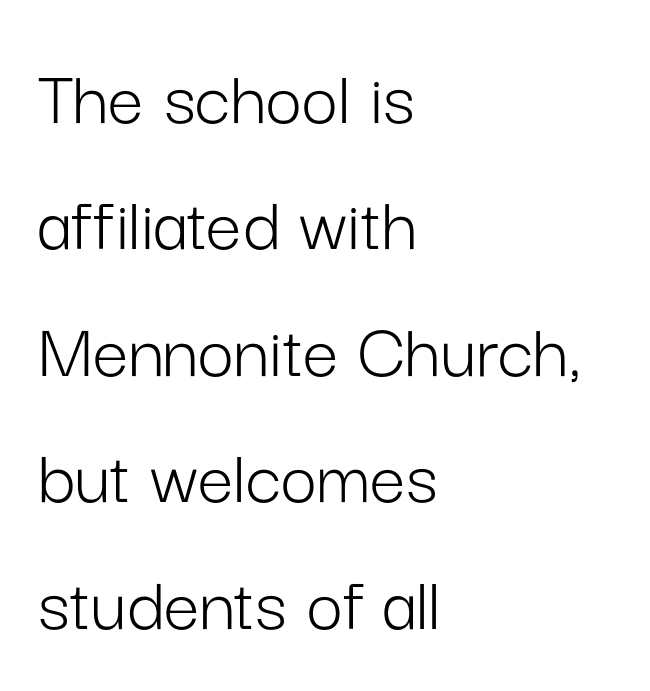
{"serif": "no", "italic": "no", "bold": "no", "weight": "light", "width": "normal", "stroke_contrast": "low", "x_height": "medium", "monospaced": "no", "underline": "no", "align": "left", "line_spacing": "normal", "line_spacing_ratio": 1.58, "letter_spacing": "normal", "letter_spacing_em": 0.0, "glyph_px": 80}
